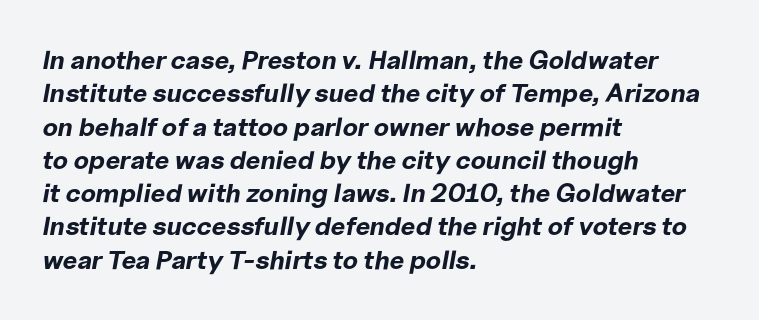
The image shows 26 px bold type, italic (leaning right); set left-aligned, normal line spacing (1.28x), normal letter spacing, not underlined.
